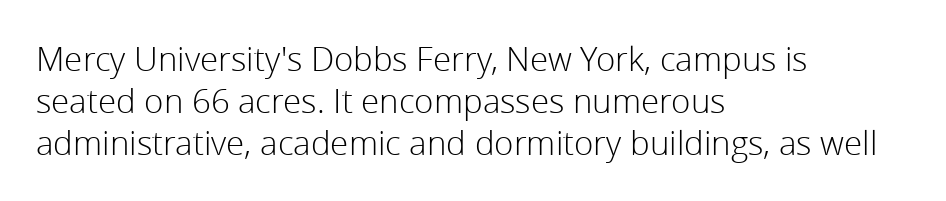
{"serif": "no", "italic": "no", "bold": "no", "weight": "light", "width": "normal", "stroke_contrast": "low", "x_height": "medium", "monospaced": "no", "underline": "no", "align": "left", "line_spacing": "normal", "line_spacing_ratio": 1.27, "letter_spacing": "normal", "letter_spacing_em": 0.0, "glyph_px": 33}
